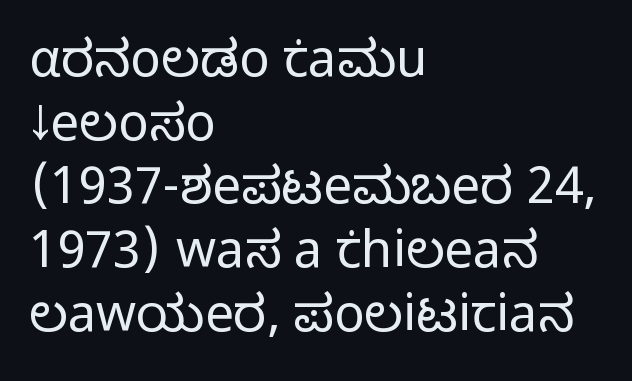
The image shows 51 px light sans-serif type, upright; set left-aligned, normal line spacing (1.25x), normal letter spacing, not underlined; low stroke contrast and a medium x-height.
